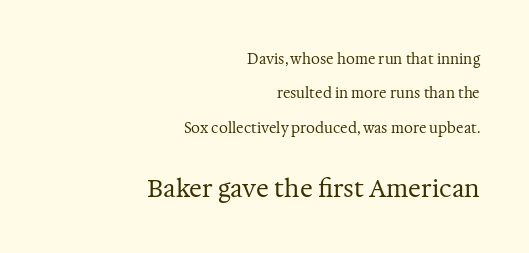
{"italic": "no", "bold": "no", "underline": "no", "align": "right", "line_spacing": "loose", "line_spacing_ratio": 2.46, "letter_spacing": "normal", "letter_spacing_em": 0.0, "larger_block": "second", "size_ratio": 1.71, "glyph_px": 24}
